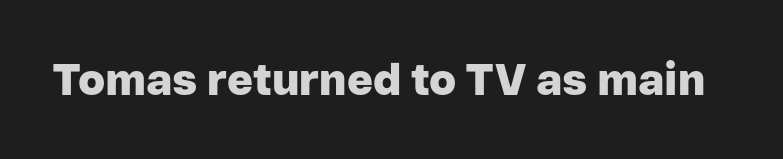
Do the letters lean? They stand straight. The gap between lines stays unmarked. Look at the stroke-to-counter ratio: heavy, a bold. This is sans-serif lettering, the kind often seen on screens and signage. The horizontal fit of the characters is conventional and even. A typesetter would call this proportional, since set widths differ per character.
